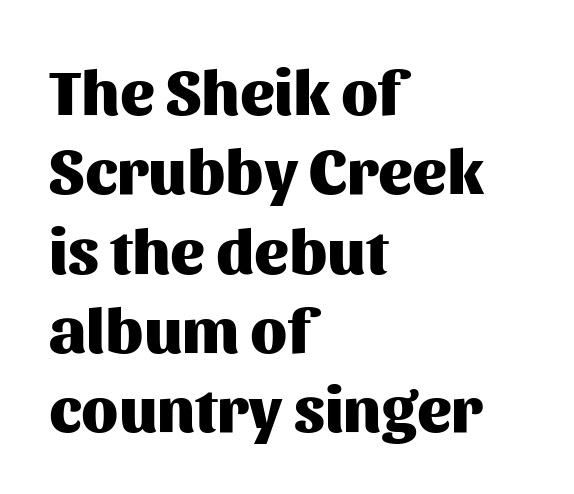
Default kerning and tracking; the words read as compact shapes. A typesetter would call this proportional, since set widths differ per character. Reading down the block, your eye returns to a fixed left position each line. Are there feet on the stems? There aren't — it's a sans.
